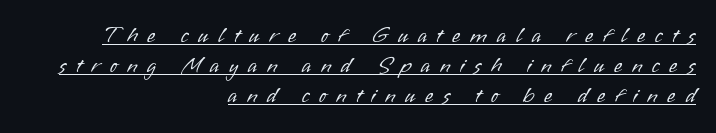
Q: Is the text bold? A: No.
Q: Is the text italic (slanted)? A: Yes.
Q: Is the text underlined? A: Yes.
Q: How is the paragraph aligned? A: Right-aligned.
Q: Is the spacing between letters normal or unusually wide? A: Unusually wide.
Q: Is the spacing between lines tight, normal or loose? A: Normal.
